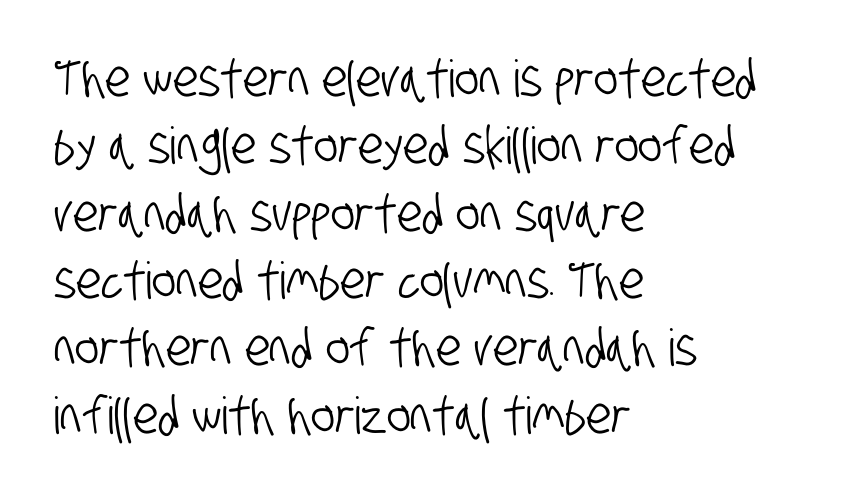
The image shows 51 px condensed sans-serif type; set left-aligned, normal line spacing (1.32x), normal letter spacing, not underlined; low stroke contrast and a large x-height.
